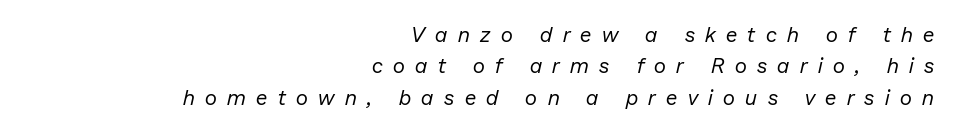
Q: Is the text bold? A: No.
Q: Is the text italic (slanted)? A: Yes, it leans right by about 13 degrees.
Q: Is the text underlined? A: No.
Q: How is the paragraph aligned? A: Right-aligned.
Q: Is the spacing between letters normal or unusually wide? A: Unusually wide.
Q: Is the spacing between lines tight, normal or loose? A: Normal.
